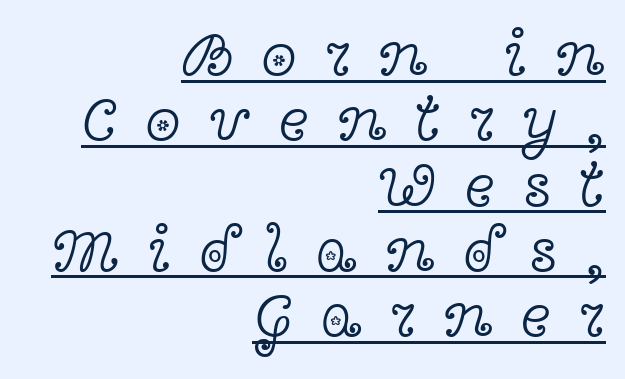
Q: Is the text bold? A: No.
Q: Is the text italic (slanted)? A: Yes.
Q: Is the typeface a serif or a sans-serif typeface? A: Serif.
Q: Is the text underlined? A: Yes.
Q: How is the paragraph aligned? A: Right-aligned.
Q: Is the spacing between letters normal or unusually wide? A: Unusually wide.
Q: Is the spacing between lines tight, normal or loose? A: Tight.
Q: Width (condensed, normal, or wide)? A: Wide.
Q: x-height? A: Medium.
Q: Monospaced? A: No.
